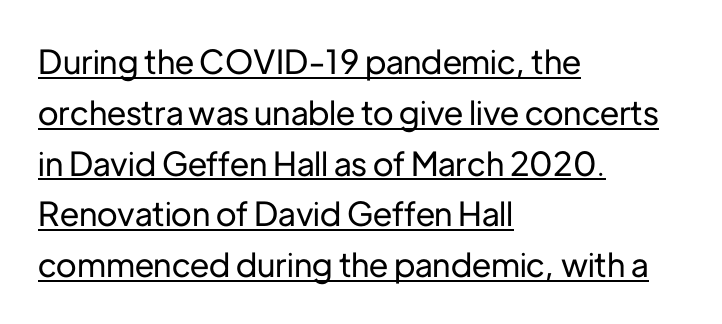
Q: Is the text italic (slanted)? A: No, it is upright.
Q: Is the typeface a serif or a sans-serif typeface? A: Sans-serif.
Q: Is the text underlined? A: Yes.
Q: How is the paragraph aligned? A: Left-aligned.
Q: Is the spacing between letters normal or unusually wide? A: Normal.
Q: Is the spacing between lines tight, normal or loose? A: Normal.
Q: Width (condensed, normal, or wide)? A: Normal.
Q: Stroke contrast? A: Low.
Q: x-height? A: Medium.
Q: Monospaced? A: No.
